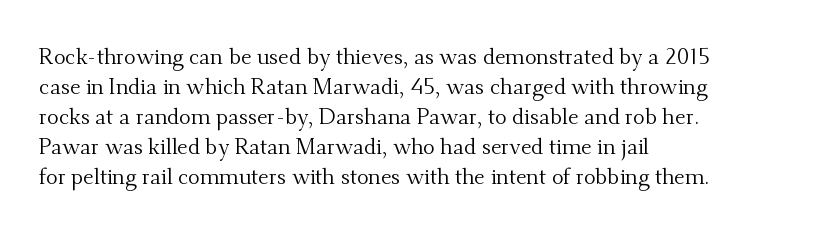
Reading down the column, the eye jumps a familiar distance to each next line. Left-aligned paragraph, ragged on the right. Check under the words: just untouched page. Nope, not italic — everything's standing straight.
